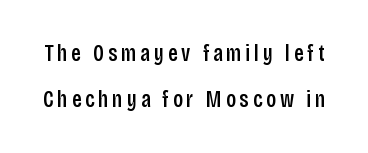
Q: Is the text italic (slanted)? A: No, it is upright.
Q: Is the text underlined? A: No.
Q: Is the spacing between lines tight, normal or loose? A: Loose.
